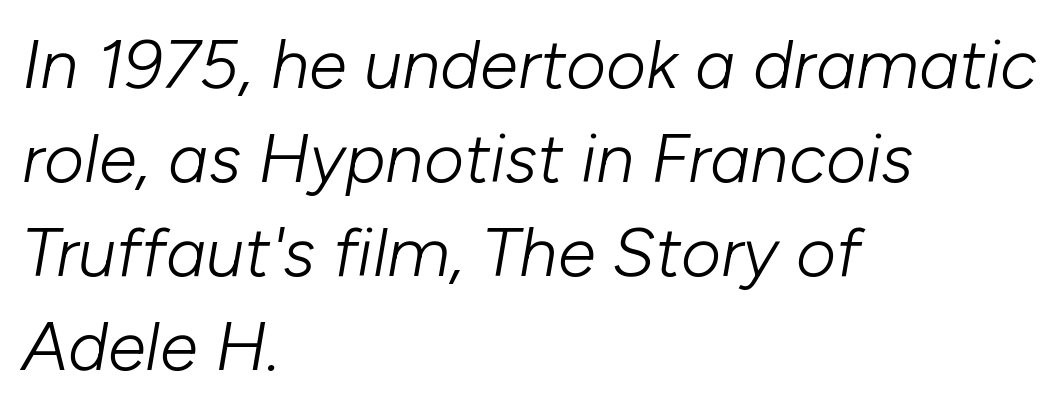
The image shows 69 px light type, italic (leaning right); set left-aligned, normal line spacing (1.36x), normal letter spacing, not underlined; low stroke contrast and a medium x-height.
